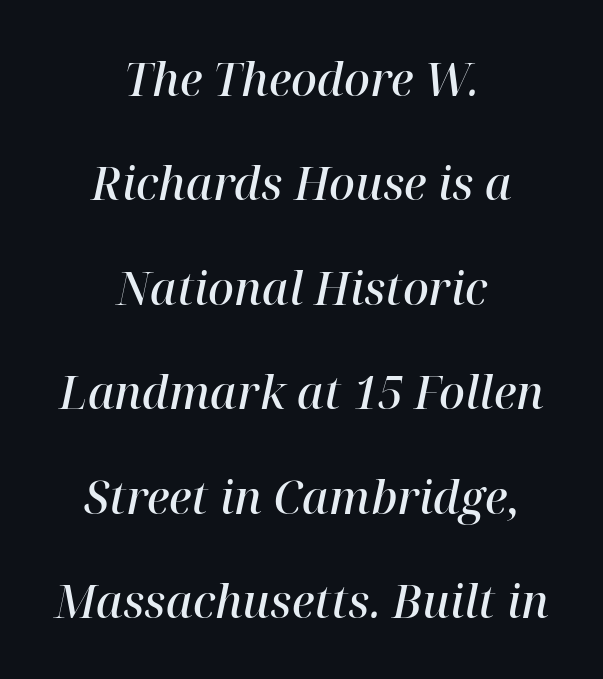
Q: Is the text bold? A: Semi-bold.
Q: Is the text italic (slanted)? A: Yes, it leans right by about 12 degrees.
Q: Is the typeface a serif or a sans-serif typeface? A: Serif.
Q: Is the text underlined? A: No.
Q: How is the paragraph aligned? A: Centered.
Q: Is the spacing between letters normal or unusually wide? A: Normal.
Q: Is the spacing between lines tight, normal or loose? A: Loose.
Q: Width (condensed, normal, or wide)? A: Normal.
Q: Stroke contrast? A: High.
Q: x-height? A: Medium.
Q: Monospaced? A: No.
